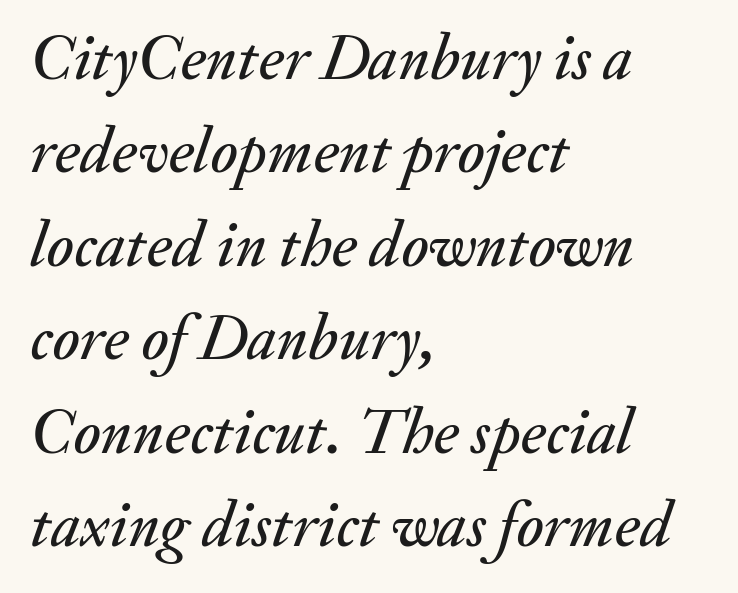
Leading matches the norm, producing a regular column. Looking at the ascenders, they clearly lean. This sample has the flowing, uneven cadence of proportional lettering. What stands out about the letter spacing? Nothing — it is the standard amount. Notice how the passage keeps a crisp vertical edge on the left only.
